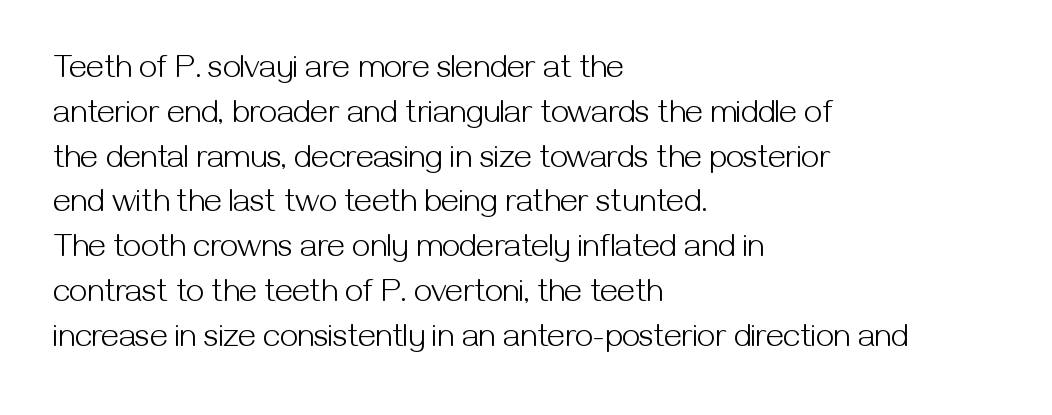
Q: Is the text bold? A: No.
Q: Is the text italic (slanted)? A: No, it is upright.
Q: Is the typeface a serif or a sans-serif typeface? A: Sans-serif.
Q: Is the text underlined? A: No.
Q: How is the paragraph aligned? A: Left-aligned.
Q: Is the spacing between letters normal or unusually wide? A: Normal.
Q: Is the spacing between lines tight, normal or loose? A: Normal.
Q: Width (condensed, normal, or wide)? A: Normal.
Q: Stroke contrast? A: Medium.
Q: x-height? A: Medium.
Q: Monospaced? A: No.
